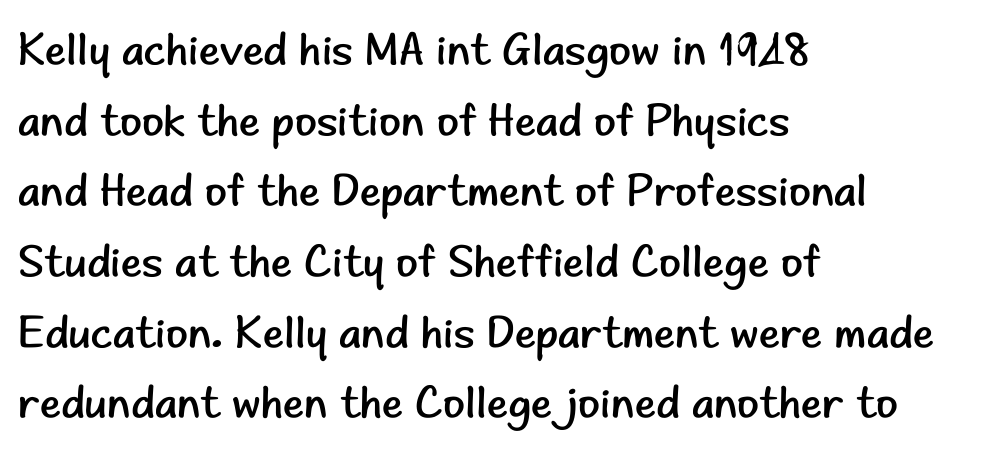
The image shows 45 px regular-weight sans-serif type, upright; set left-aligned, normal line spacing (1.57x), normal letter spacing, not underlined; low stroke contrast and a small x-height.
